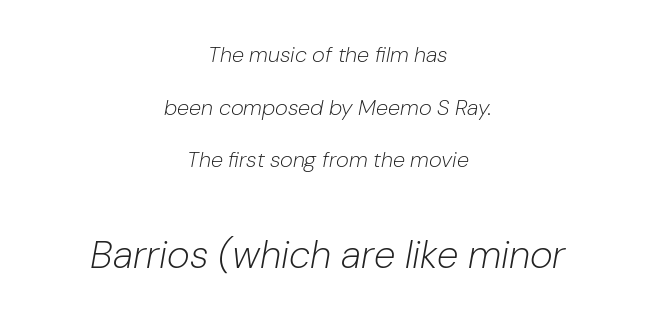
Q: Is the text bold? A: No.
Q: Is the text italic (slanted)? A: Yes, it leans right by about 10 degrees.
Q: Is the text underlined? A: No.
Q: How is the paragraph aligned? A: Centered.
Q: Is the spacing between letters normal or unusually wide? A: Normal.
Q: Is the spacing between lines tight, normal or loose? A: Loose.
Q: Which block of text is set in a larger size, the first (top) or the second (bottom)? A: The second (bottom) one.
Q: Width (condensed, normal, or wide)? A: Normal.
Q: Stroke contrast? A: Low.
Q: x-height? A: Medium.
Q: Monospaced? A: No.
